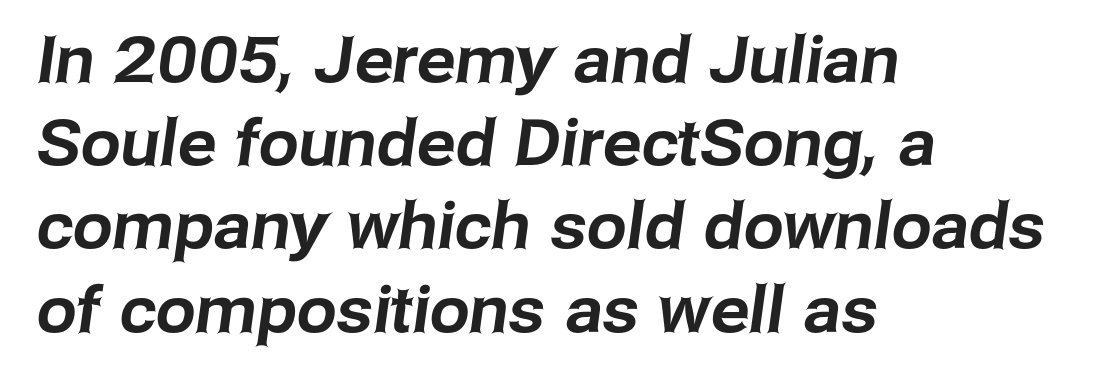
Here the designer chose a conventional face with non-uniform glyph widths. The block of text has a typical density, with ordinary space between rows. Grotesque or geometric, the face here clearly has no serifs. The letters sit at their default tracking, neither squeezed nor spread. Honestly, there is no underline to notice here at all.
